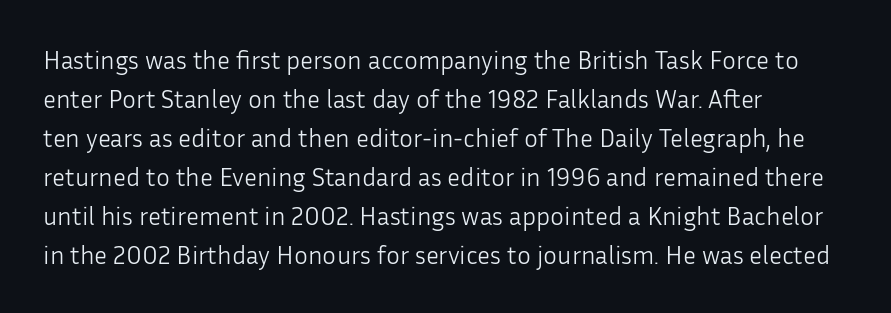
The image shows 26 px text type, upright; set left-aligned, normal line spacing (1.5x), normal letter spacing, not underlined.
